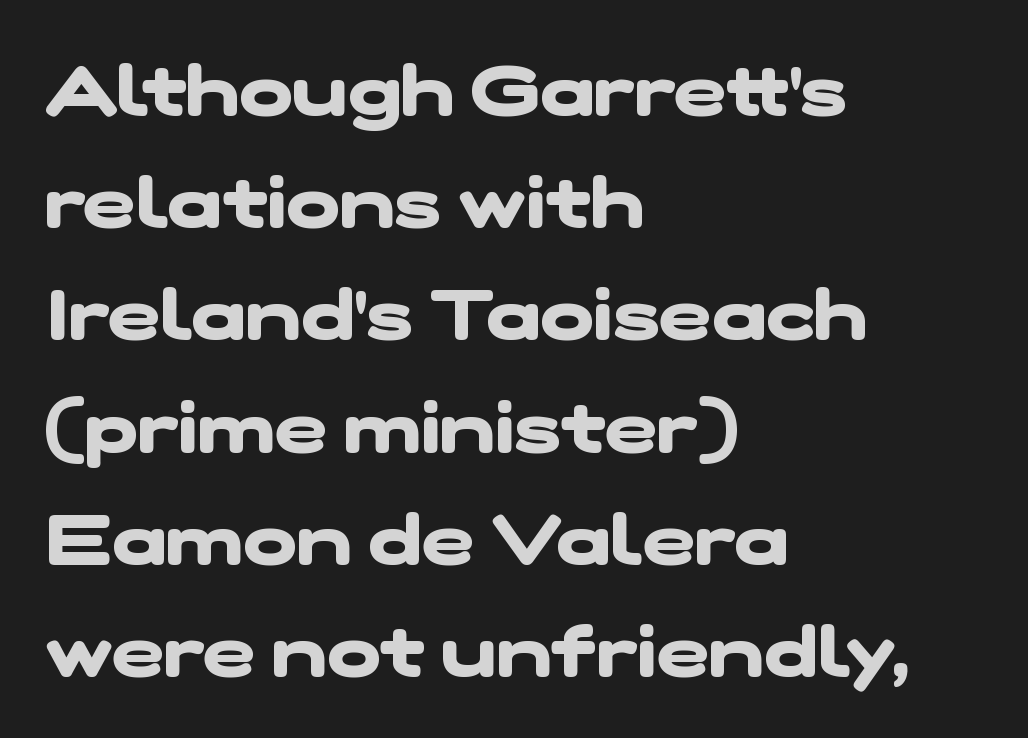
The image shows 71 px heavy, wide sans-serif type; set left-aligned, normal line spacing (1.58x), normal letter spacing, not underlined; low stroke contrast and a medium x-height.
